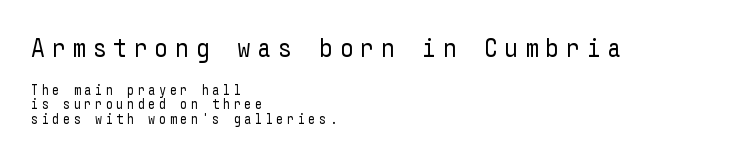
{"italic": "no", "bold": "no", "underline": "no", "align": "left", "line_spacing": "tight", "line_spacing_ratio": 1.04, "letter_spacing": "wide", "letter_spacing_em": 0.25, "larger_block": "first", "size_ratio": 1.93, "glyph_px": 27}
